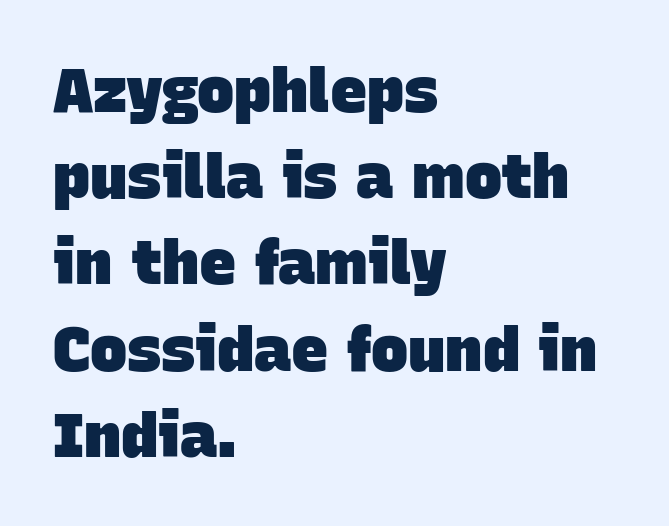
Q: Is the text bold? A: Yes.
Q: Is the typeface a serif or a sans-serif typeface? A: Sans-serif.
Q: Is the text underlined? A: No.
Q: How is the paragraph aligned? A: Left-aligned.
Q: Is the spacing between letters normal or unusually wide? A: Normal.
Q: Is the spacing between lines tight, normal or loose? A: Normal.
Q: Width (condensed, normal, or wide)? A: Normal.
Q: Stroke contrast? A: Low.
Q: x-height? A: Large.
Q: Monospaced? A: No.
